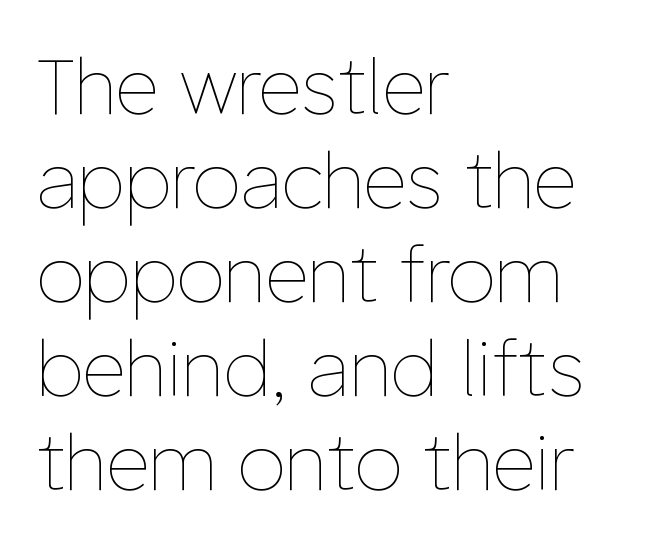
The image shows 77 px thin type, upright; set left-aligned, line spacing 1.22x, normal letter spacing, not underlined; low stroke contrast and a medium x-height.
